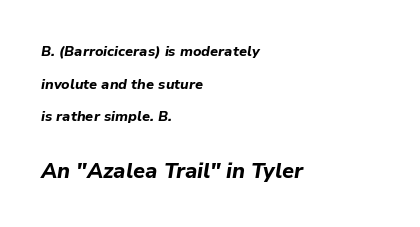
Q: Is the text bold? A: Yes.
Q: Is the text italic (slanted)? A: Yes, it leans right by about 9 degrees.
Q: Is the text underlined? A: No.
Q: How is the paragraph aligned? A: Left-aligned.
Q: Is the spacing between letters normal or unusually wide? A: Normal.
Q: Is the spacing between lines tight, normal or loose? A: Loose.
Q: Which block of text is set in a larger size, the first (top) or the second (bottom)? A: The second (bottom) one.
